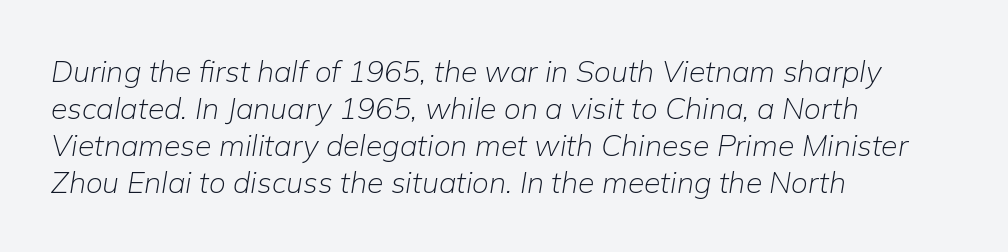
Just letters on the line, the space beneath them empty. Notice how the stems are inclined rather than vertical — that's the hallmark of italics. The passage is arranged the way most books set body copy — flush left. These glyphs show unthickened strokes, regular width or finer. Does extra space separate the letters? No, they use regular spacing.
